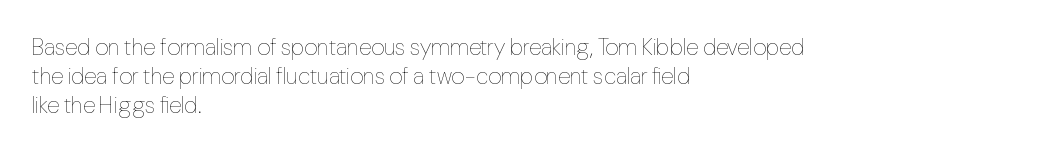
A typesetter would call this zero additional tracking. If you drew a line through each stem, it would be perfectly vertical. This block has exactly the height ordinary leading produces. Teacher's note: observe the even left margin — that is flush-left alignment. The area under the type is left untouched. This is not heavy type; no bold has been used.
